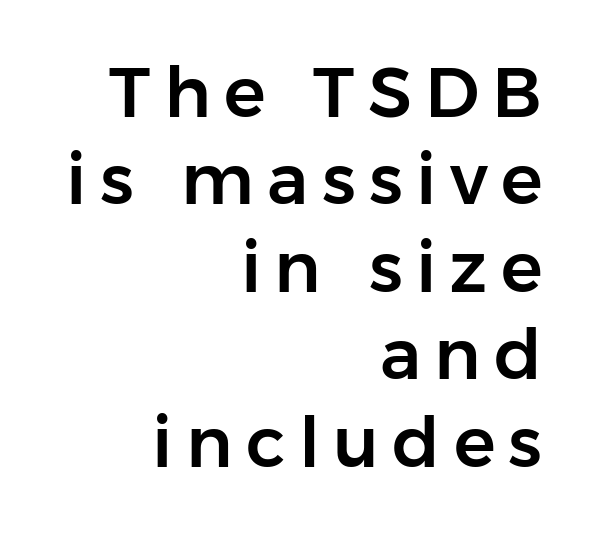
Q: Is the text italic (slanted)? A: No, it is upright.
Q: Is the typeface a serif or a sans-serif typeface? A: Sans-serif.
Q: Is the text underlined? A: No.
Q: How is the paragraph aligned? A: Right-aligned.
Q: Is the spacing between lines tight, normal or loose? A: Normal.
Q: Width (condensed, normal, or wide)? A: Normal.
Q: Stroke contrast? A: Low.
Q: x-height? A: Medium.
Q: Monospaced? A: No.
